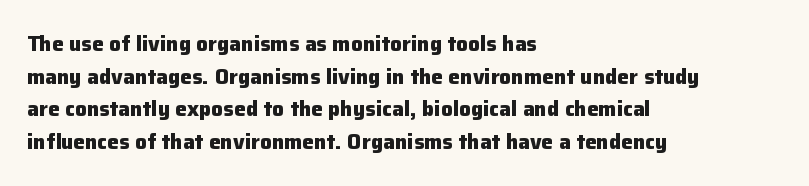
Q: Is the text bold? A: Yes.
Q: Is the text italic (slanted)? A: No, it is upright.
Q: Is the text underlined? A: No.
Q: How is the paragraph aligned? A: Left-aligned.
Q: Is the spacing between letters normal or unusually wide? A: Normal.
Q: Is the spacing between lines tight, normal or loose? A: Normal.
